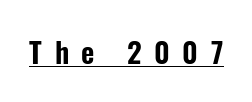
Q: Is the text italic (slanted)? A: No, it is upright.
Q: Is the typeface a serif or a sans-serif typeface? A: Sans-serif.
Q: Is the text underlined? A: Yes.
Q: Is the spacing between letters normal or unusually wide? A: Unusually wide.
Q: Width (condensed, normal, or wide)? A: Condensed.
Q: Stroke contrast? A: Low.
Q: x-height? A: Medium.
Q: Monospaced? A: No.
